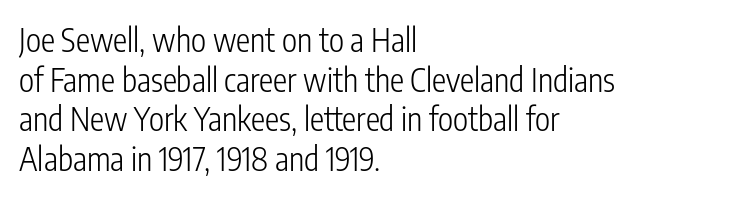
Q: Is the text bold? A: No.
Q: Is the text italic (slanted)? A: No, it is upright.
Q: Is the typeface a serif or a sans-serif typeface? A: Sans-serif.
Q: Is the text underlined? A: No.
Q: How is the paragraph aligned? A: Left-aligned.
Q: Is the spacing between letters normal or unusually wide? A: Normal.
Q: Width (condensed, normal, or wide)? A: Condensed.
Q: Stroke contrast? A: Low.
Q: x-height? A: Medium.
Q: Monospaced? A: No.
